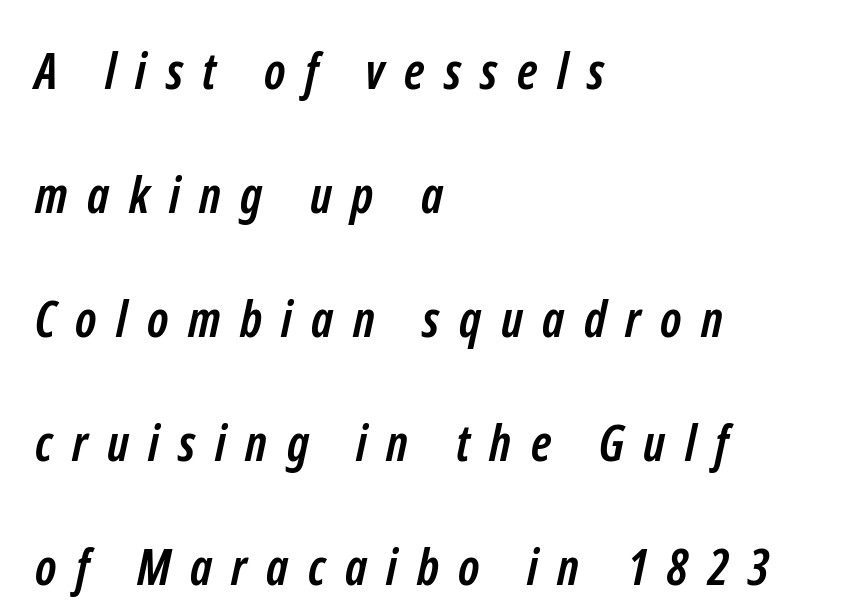
Notice how the passage keeps a crisp vertical edge on the left only. Letterform terminals end flat and unadorned throughout the passage. Letter spacing: wide. The face used here is proportionally spaced, like ordinary book or web type.
